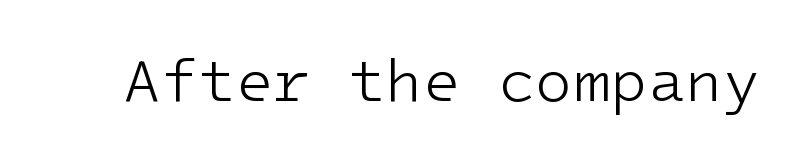
{"serif": "no", "italic": "no", "bold": "no", "weight": "light", "width": "normal", "stroke_contrast": "low", "x_height": "medium", "monospaced": "yes", "underline": "no", "letter_spacing": "normal", "letter_spacing_em": 0.0, "glyph_px": 61}
